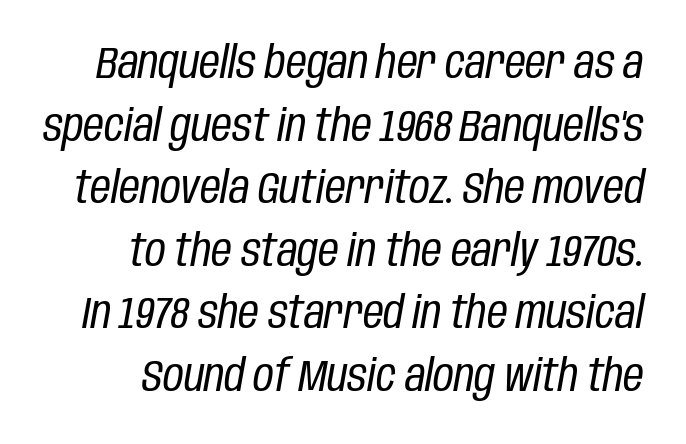
{"italic": "yes", "lean": "right", "slant_degrees": 10, "bold": "no", "weight": "regular", "width": "condensed", "stroke_contrast": "low", "x_height": "large", "monospaced": "no", "underline": "no", "line_spacing": "normal", "line_spacing_ratio": 1.39, "letter_spacing": "normal", "letter_spacing_em": 0.0, "glyph_px": 45}
